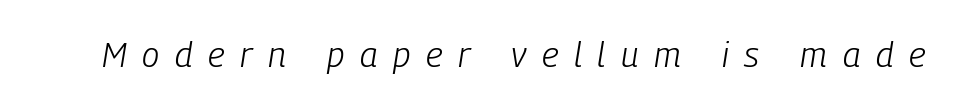
The image shows 35 px light, condensed type, italic (leaning right); set unusually wide letter spacing (+0.45 em), not underlined; low stroke contrast and a medium x-height.
